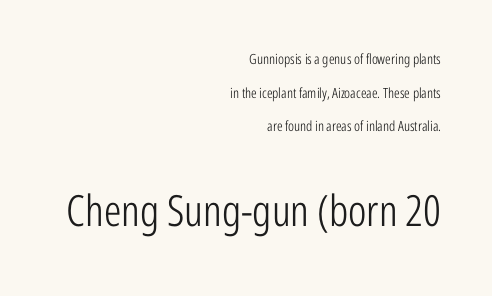
The image shows 43 px light, condensed sans-serif type, upright; set right-aligned, loose line spacing (2.4x), normal letter spacing, not underlined; the second (bottom) block is 3.07x larger; low stroke contrast and a medium x-height.
